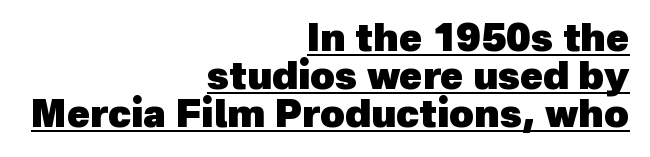
Each word holds together tightly as a unit, with standard inter-letter gaps. The face used here has the dense, thick strokes of a bold. This sample uses a sans-serif face. Character widths vary here, with narrow letters taking less room than wide ones. The typesetter has applied underlining to the passage shown. Leftover space on each line is placed entirely before the opening word.
